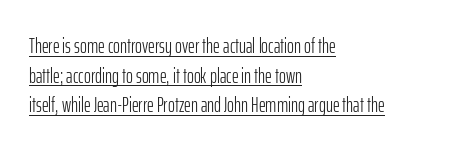
Q: Is the text bold? A: No.
Q: Is the text italic (slanted)? A: No, it is upright.
Q: Is the text underlined? A: Yes.
Q: How is the paragraph aligned? A: Left-aligned.
Q: Is the spacing between letters normal or unusually wide? A: Normal.
Q: Is the spacing between lines tight, normal or loose? A: Normal.
